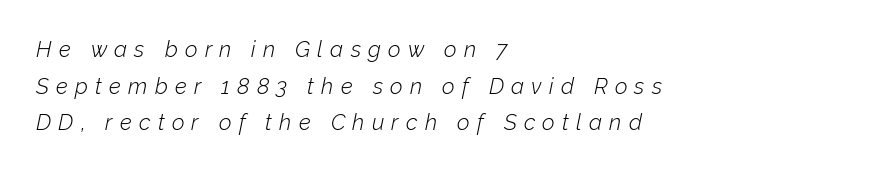
{"italic": "yes", "lean": "right", "slant_degrees": 12, "bold": "no", "underline": "no", "align": "left", "line_spacing": "normal", "line_spacing_ratio": 1.66, "letter_spacing": "wide", "letter_spacing_em": 0.33, "glyph_px": 22}
